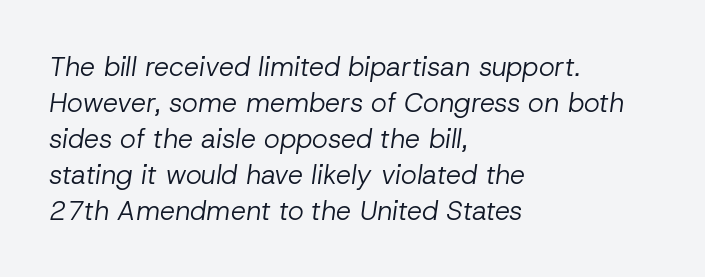
{"italic": "yes", "lean": "right", "slant_degrees": 8, "bold": "no", "underline": "no", "align": "left", "line_spacing": "normal", "line_spacing_ratio": 1.33, "letter_spacing": "normal", "letter_spacing_em": 0.0, "glyph_px": 27}
